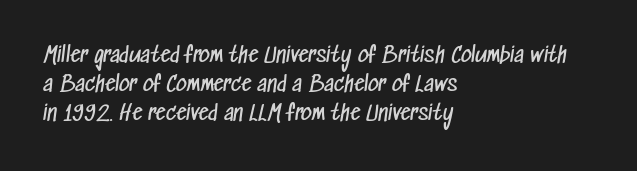
{"bold": "no", "underline": "no", "align": "left", "line_spacing": "normal", "line_spacing_ratio": 1.38, "letter_spacing": "normal", "letter_spacing_em": 0.0, "glyph_px": 21}
